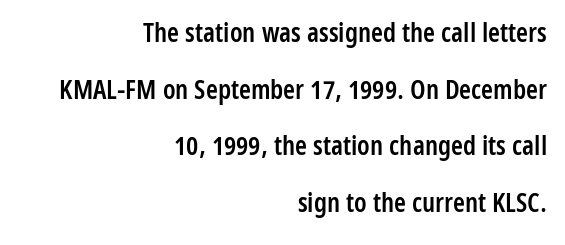
Q: Is the text bold? A: Semi-bold.
Q: Is the text italic (slanted)? A: No, it is upright.
Q: Is the text underlined? A: No.
Q: How is the paragraph aligned? A: Right-aligned.
Q: Is the spacing between letters normal or unusually wide? A: Normal.
Q: Is the spacing between lines tight, normal or loose? A: Loose.
